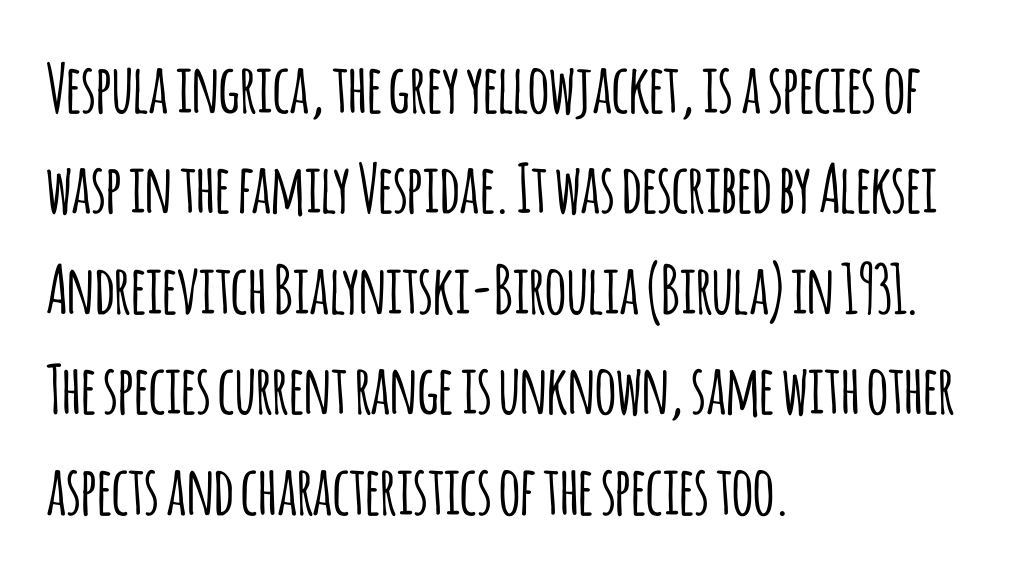
{"serif": "no", "italic": "no", "width": "condensed", "stroke_contrast": "low", "x_height": "large", "monospaced": "no", "underline": "no", "align": "left", "line_spacing": "normal", "line_spacing_ratio": 1.5, "letter_spacing": "normal", "letter_spacing_em": 0.0, "glyph_px": 67}
